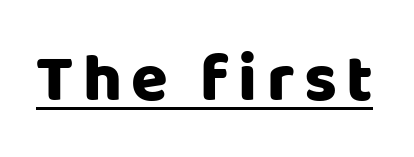
The image shows 67 px sans-serif type, upright; set underlined; low stroke contrast and a large x-height.
